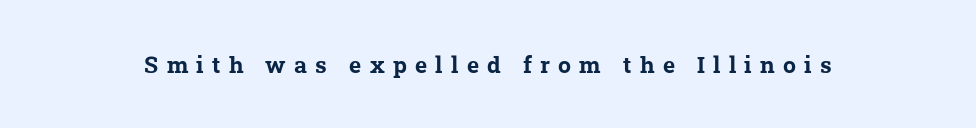
The font is running at its bold setting. A clean baseline with only descenders dipping below it. Each word looks stretched out because of the extra space between its letters.
